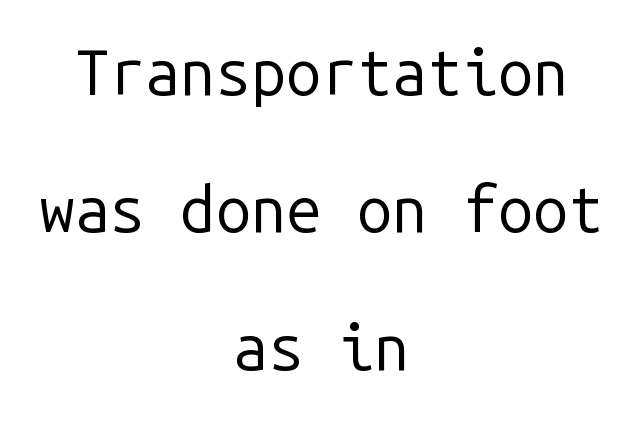
No heavy texture on the line: the type isn't bold. This sample trades compactness for vertical openness between lines. Line starts and ends both wander, symmetrically. Decoration check: the copy has no underline.
